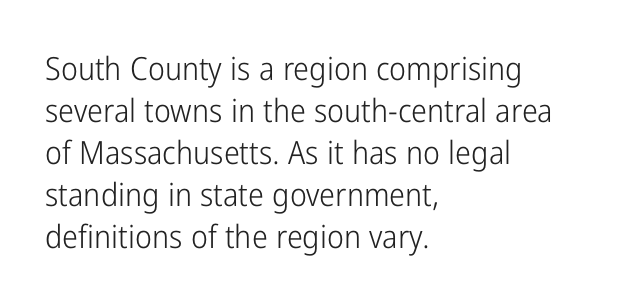
{"serif": "no", "italic": "no", "bold": "no", "weight": "light", "width": "condensed", "stroke_contrast": "low", "x_height": "medium", "monospaced": "no", "underline": "no", "align": "left", "line_spacing": "normal", "line_spacing_ratio": 1.31, "letter_spacing": "normal", "letter_spacing_em": 0.0, "glyph_px": 32}
